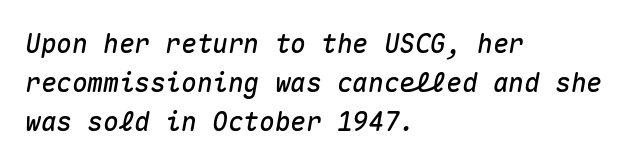
{"italic": "yes", "lean": "right", "slant_degrees": 10, "underline": "no", "align": "left", "line_spacing": "normal", "line_spacing_ratio": 1.5, "letter_spacing": "normal", "letter_spacing_em": 0.0, "glyph_px": 26}
